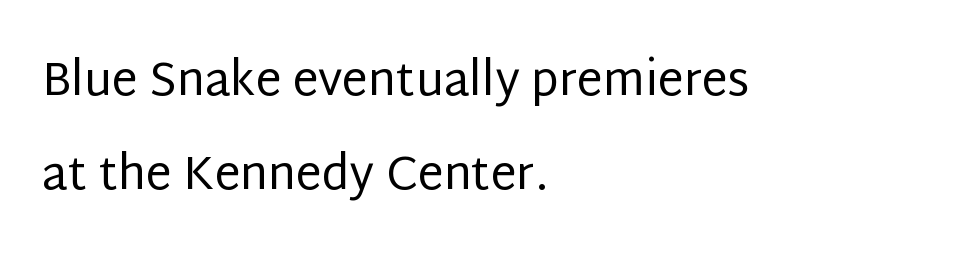
This is roman type, the default non-slanted kind. How are the letters spaced? Ordinarily, with no added tracking. This rendering employs a face without finishing strokes, i.e., a sans-serif. These lines are rendered in a variable-pitch font.
